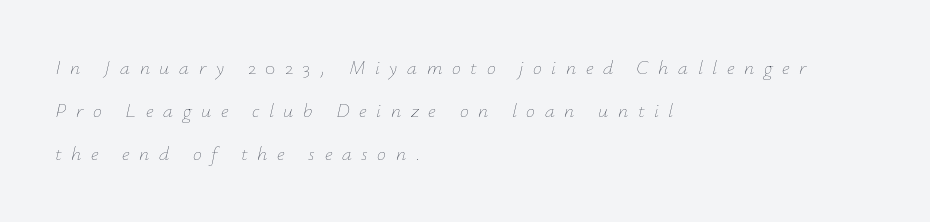
This reads as an unemphasized weight, regular at the heaviest. Loose tracking; the words dissolve into strings of separated letters. Airy leading. Only glyphs here, with clear space below each row. Line beginnings align vertically; line endings do not. In terms of posture, this sample is oblique.
